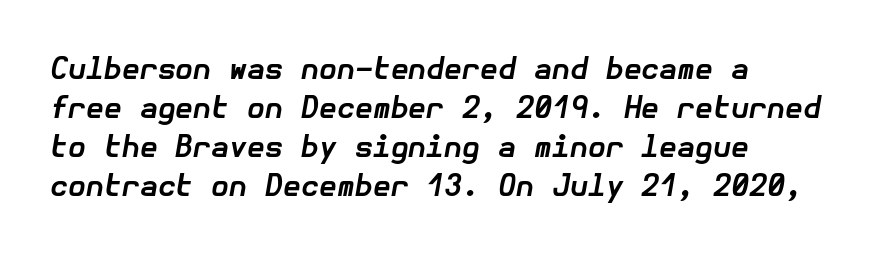
{"italic": "yes", "lean": "right", "slant_degrees": 10, "bold": "yes", "weight": "bold", "width": "normal", "stroke_contrast": "low", "x_height": "medium", "underline": "no", "line_spacing": "normal", "line_spacing_ratio": 1.34, "letter_spacing": "normal", "letter_spacing_em": 0.0, "glyph_px": 29}
